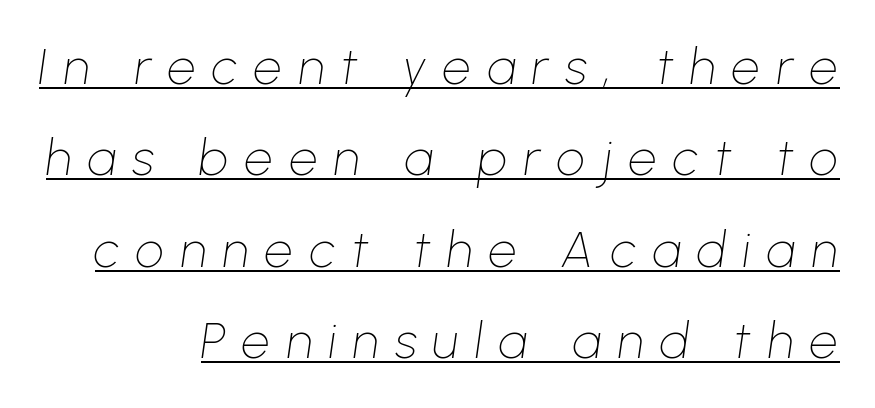
The image shows 50 px thin type, italic (leaning right); set right-aligned, line spacing 1.83x, unusually wide letter spacing (+0.33 em), underlined; low stroke contrast and a medium x-height.
